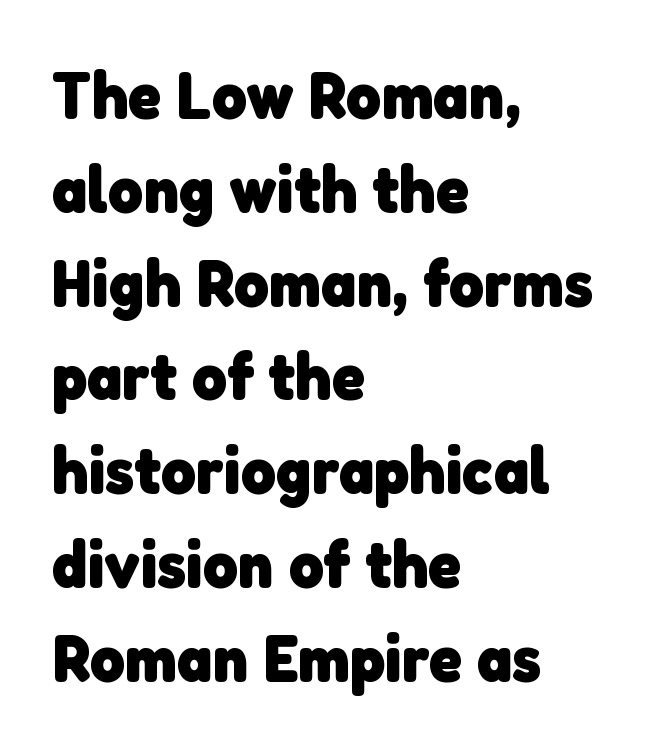
Q: Is the text bold? A: Yes.
Q: Is the typeface a serif or a sans-serif typeface? A: Sans-serif.
Q: Is the text underlined? A: No.
Q: How is the paragraph aligned? A: Left-aligned.
Q: Is the spacing between letters normal or unusually wide? A: Normal.
Q: Is the spacing between lines tight, normal or loose? A: Normal.
Q: Width (condensed, normal, or wide)? A: Normal.
Q: Stroke contrast? A: Low.
Q: x-height? A: Medium.
Q: Monospaced? A: No.
